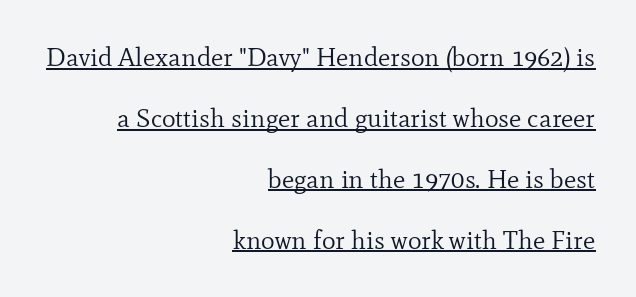
{"italic": "no", "bold": "no", "underline": "yes", "align": "right", "line_spacing": "loose", "line_spacing_ratio": 2.34, "letter_spacing": "normal", "letter_spacing_em": 0.0, "glyph_px": 26}
